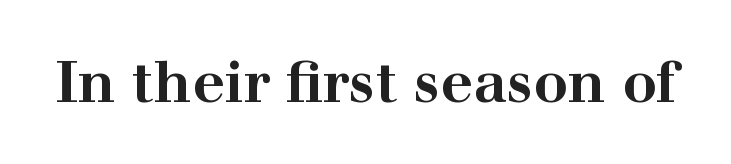
Q: Is the text bold? A: Yes.
Q: Is the text italic (slanted)? A: No, it is upright.
Q: Is the typeface a serif or a sans-serif typeface? A: Serif.
Q: Is the text underlined? A: No.
Q: Is the spacing between letters normal or unusually wide? A: Normal.
Q: Width (condensed, normal, or wide)? A: Wide.
Q: Stroke contrast? A: High.
Q: x-height? A: Medium.
Q: Monospaced? A: No.
